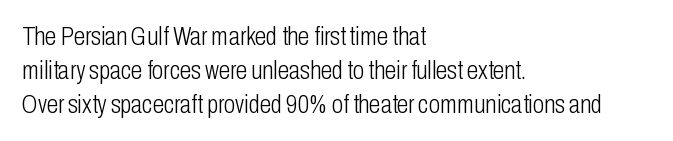
Q: Is the text bold? A: No.
Q: Is the text italic (slanted)? A: No, it is upright.
Q: Is the text underlined? A: No.
Q: How is the paragraph aligned? A: Left-aligned.
Q: Is the spacing between letters normal or unusually wide? A: Normal.
Q: Is the spacing between lines tight, normal or loose? A: Normal.
